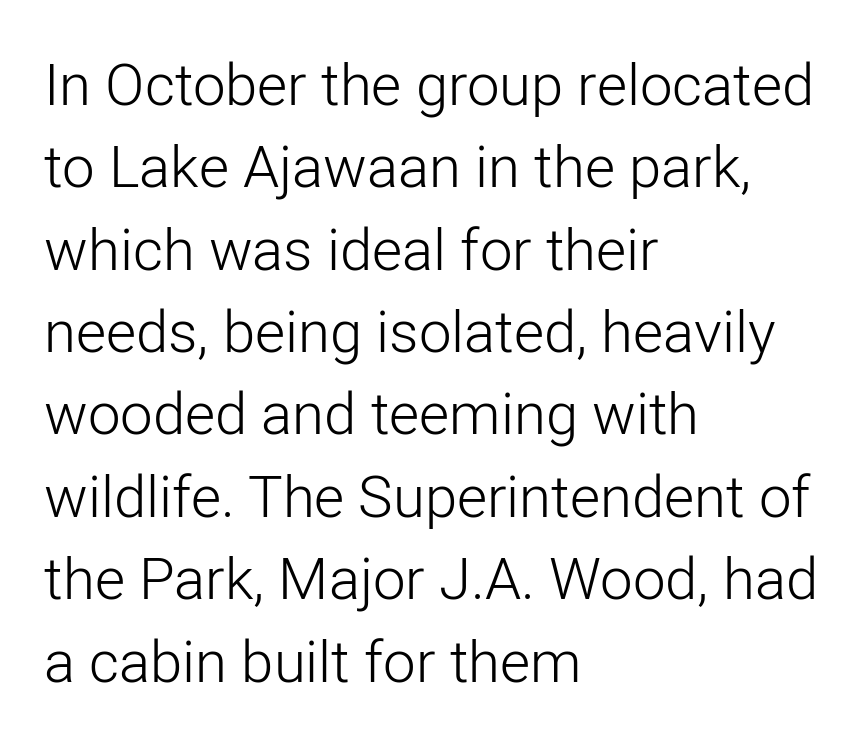
Q: Is the text bold? A: No.
Q: Is the text italic (slanted)? A: No, it is upright.
Q: Is the typeface a serif or a sans-serif typeface? A: Sans-serif.
Q: Is the text underlined? A: No.
Q: How is the paragraph aligned? A: Left-aligned.
Q: Is the spacing between letters normal or unusually wide? A: Normal.
Q: Is the spacing between lines tight, normal or loose? A: Normal.
Q: Width (condensed, normal, or wide)? A: Normal.
Q: Stroke contrast? A: Low.
Q: x-height? A: Medium.
Q: Monospaced? A: No.
